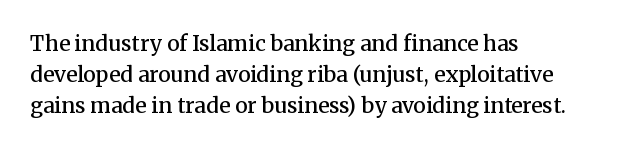
The image shows 21 px text type, upright; set left-aligned, normal line spacing (1.48x), normal letter spacing, not underlined.
